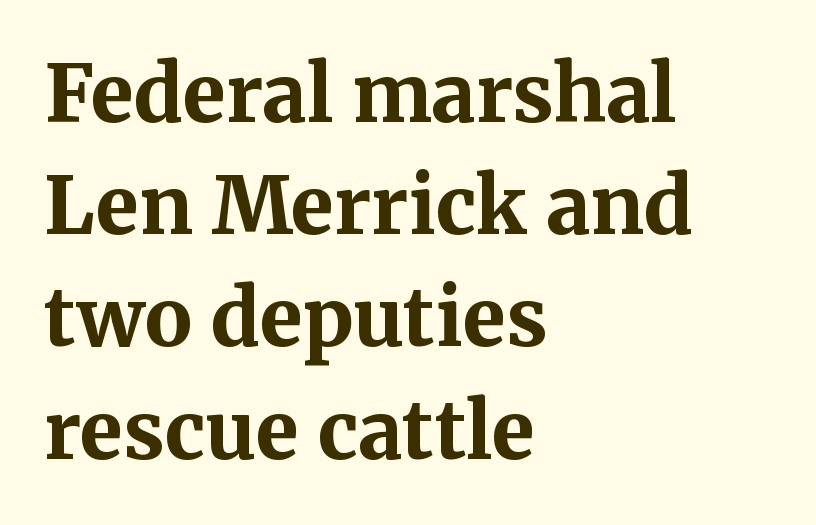
What weight is shown? A full bold with thick strokes. The string is rendered with underlining switched off. Honestly, the row spacing looks completely unremarkable. Is there any slant? The stems are plumb. In terms of letterspacing, this is plain default setting. The compositor pushed each line to the left boundary.
